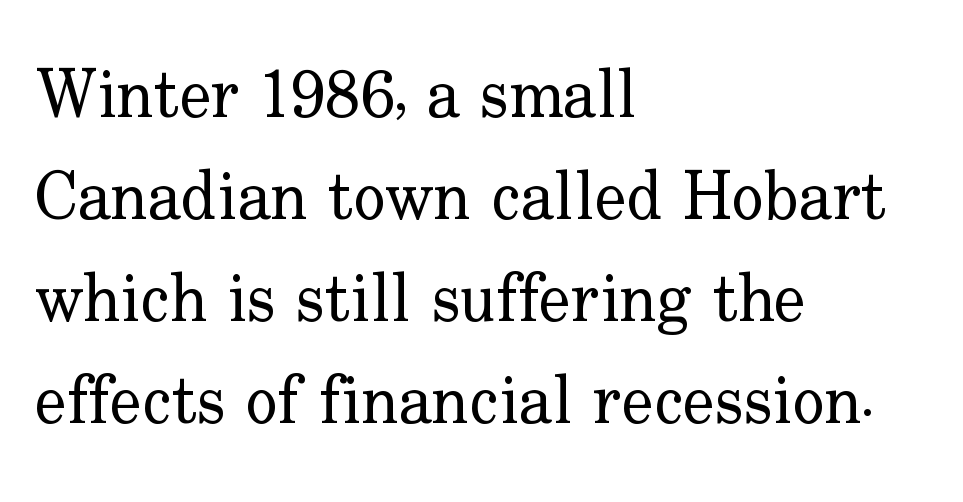
The baseline area is clear. Do the characters align in a grid? No, the font is proportional. Casual observation: everything's shoved over to the left. A typesetter would call this leading conventional body-copy spacing. Serif or sans? Serif — the stroke terminals have little feet. These lines keep a tight, regular rhythm from letter to letter.
